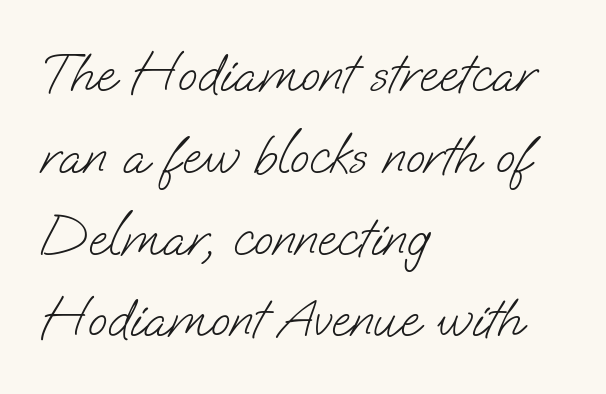
{"serif": "no", "bold": "no", "weight": "light", "width": "normal", "stroke_contrast": "low", "x_height": "small", "monospaced": "no", "underline": "no", "align": "left", "line_spacing": "normal", "line_spacing_ratio": 1.46, "letter_spacing": "normal", "letter_spacing_em": 0.0, "glyph_px": 56}
